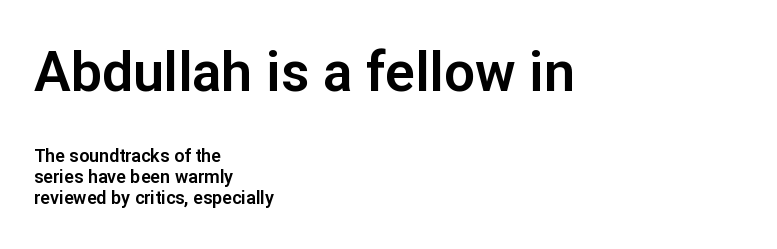
The words here are not underlined. The text block is weighted toward the left margin, trailing off unevenly rightward. Grotesque or geometric, the face here clearly has no serifs. This sample uses an upright cut, with every glyph sitting square on the baseline. The letters advance in unequal steps, a hallmark of proportional type.
